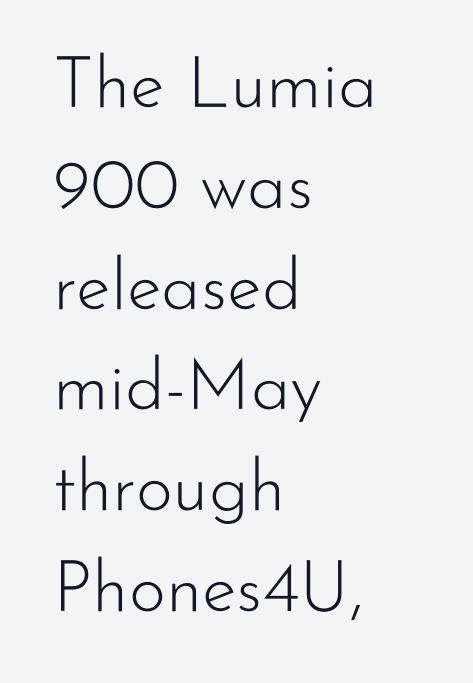
Unlike italic type, these characters show no tilt at all. The type is set solid horizontally, with unmodified tracking. The glyphs are unaccompanied by any horizontal stroke below them. Varying glyph widths throughout — classic text-font behaviour. These lines are composed in type without serifs.
